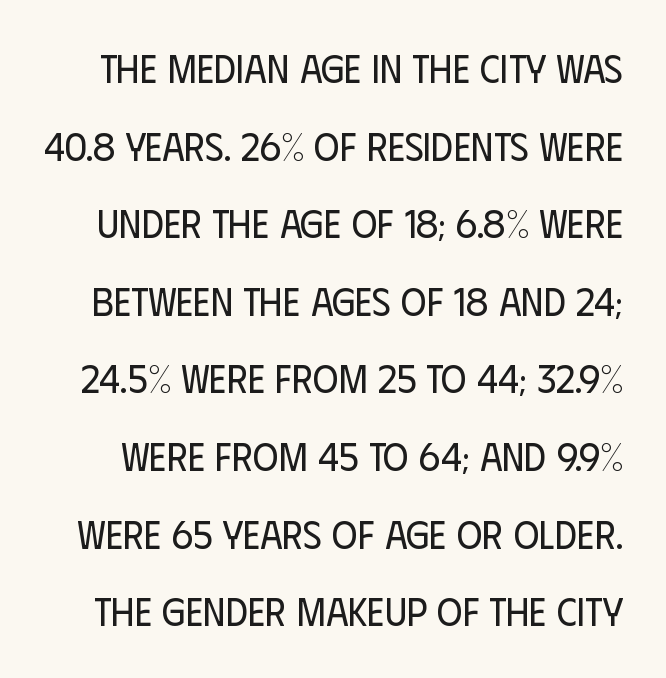
The image shows 39 px regular-weight, condensed sans-serif type, upright; set loose line spacing (1.99x), normal letter spacing, not underlined; low stroke contrast and a large x-height.
